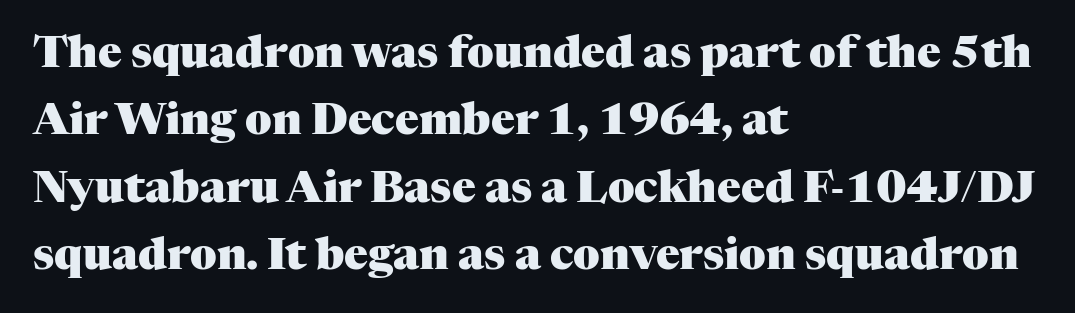
Thick stems and heavy bowls — unmistakably bold. This sample uses plain, unmodified letter spacing. Horizontal bands of white between lines are of average thickness. Notice how the stems are strictly vertical — no italics here. Note the varied advance widths — an 'i' is clearly narrower than an 'm'.
